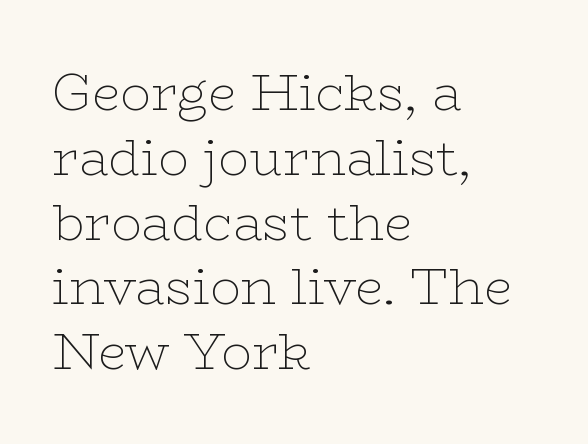
Short note: letters normally spaced. Line spacing here is normal. Weight class: somewhere from thin through regular. A roman cut, with each character standing at attention. This rendering uses left alignment, leaving the right contour irregular. Clear beneath every line of the passage.
